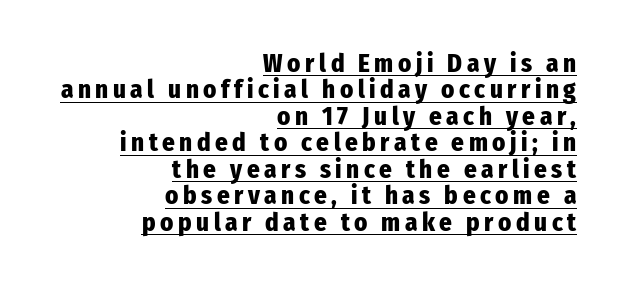
The image shows 25 px bold type, upright; set right-aligned, tight line spacing (1.06x), underlined.
